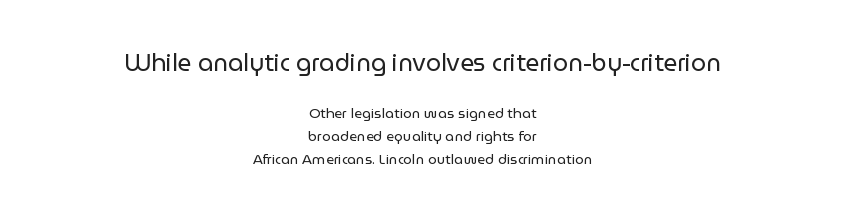
Q: Is the text bold? A: No.
Q: Is the text italic (slanted)? A: No, it is upright.
Q: Is the text underlined? A: No.
Q: How is the paragraph aligned? A: Centered.
Q: Is the spacing between letters normal or unusually wide? A: Normal.
Q: Is the spacing between lines tight, normal or loose? A: Normal.
Q: Which block of text is set in a larger size, the first (top) or the second (bottom)? A: The first (top) one.
